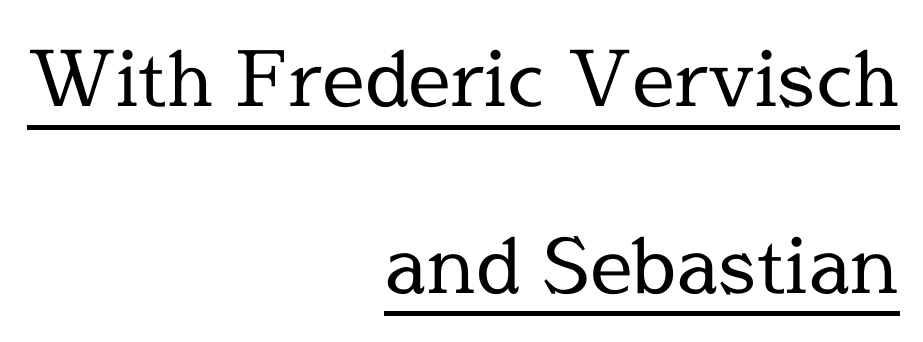
Line endings align vertically; line beginnings do not. The letters advance in unequal steps, a hallmark of proportional type. The rendered words wear a rule along their underside. The letterforms sit at book weight or below.
